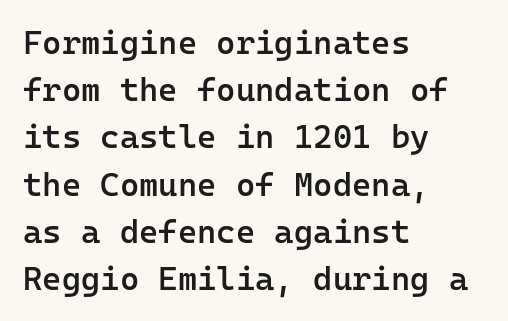
Q: Is the text bold? A: Semi-bold.
Q: Is the text italic (slanted)? A: No, it is upright.
Q: Is the typeface a serif or a sans-serif typeface? A: Sans-serif.
Q: Is the text underlined? A: No.
Q: How is the paragraph aligned? A: Left-aligned.
Q: Is the spacing between letters normal or unusually wide? A: Normal.
Q: Is the spacing between lines tight, normal or loose? A: Normal.
Q: Width (condensed, normal, or wide)? A: Normal.
Q: Stroke contrast? A: Low.
Q: x-height? A: Medium.
Q: Monospaced? A: Yes.
